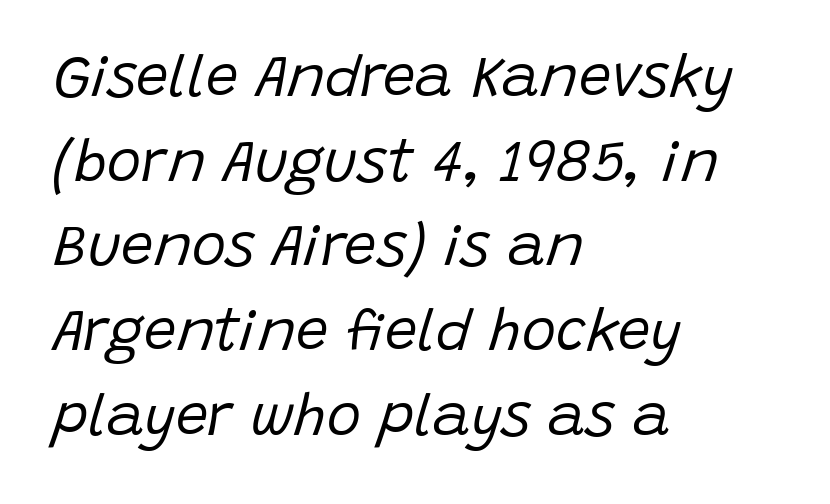
Q: Is the text bold? A: No.
Q: Is the text italic (slanted)? A: Yes, it leans right by about 15 degrees.
Q: Is the text underlined? A: No.
Q: How is the paragraph aligned? A: Left-aligned.
Q: Is the spacing between letters normal or unusually wide? A: Normal.
Q: Is the spacing between lines tight, normal or loose? A: Normal.
Q: Width (condensed, normal, or wide)? A: Normal.
Q: Stroke contrast? A: Low.
Q: x-height? A: Large.
Q: Monospaced? A: No.
